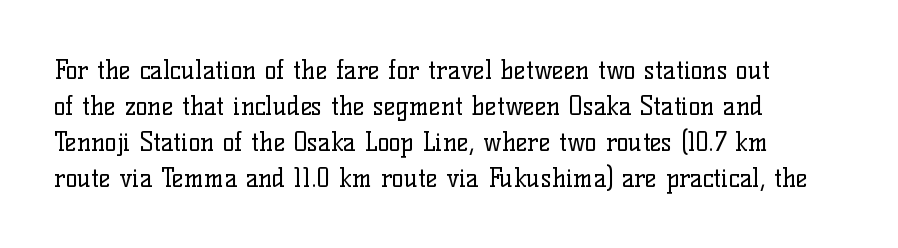
The rendering anchors every line to the left-hand side. Words appear dense and cohesive because spacing is normal. Does the leading feel generous? No, just average. A quiet, ordinary-to-light weight characterises the typeface.
